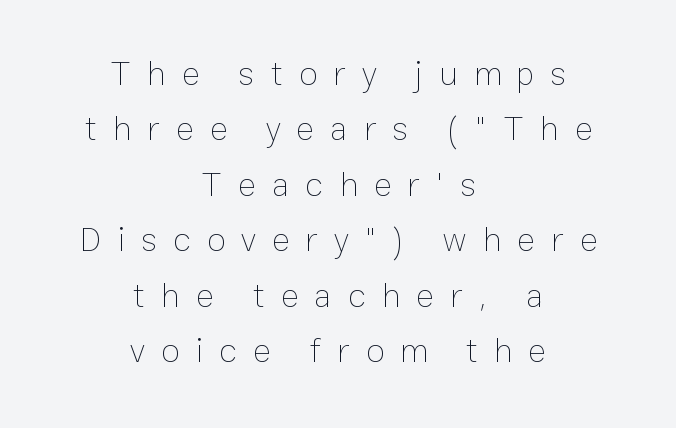
The image shows 34 px thin type, upright; set centered, normal line spacing (1.63x), unusually wide letter spacing (+0.47 em), not underlined; low stroke contrast and a medium x-height.
